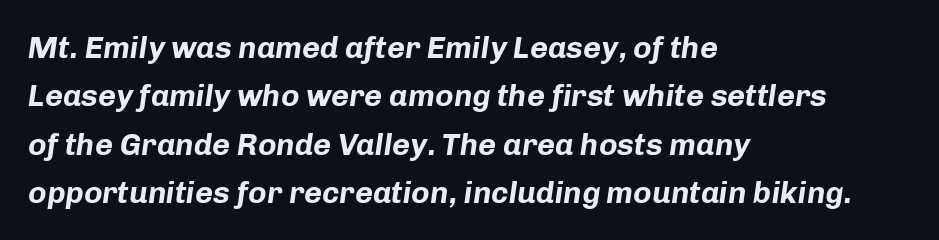
Q: Is the text bold? A: Yes.
Q: Is the text italic (slanted)? A: Yes, it leans right by about 8 degrees.
Q: Is the text underlined? A: No.
Q: How is the paragraph aligned? A: Left-aligned.
Q: Is the spacing between letters normal or unusually wide? A: Normal.
Q: Is the spacing between lines tight, normal or loose? A: Normal.
Q: Width (condensed, normal, or wide)? A: Normal.
Q: Stroke contrast? A: Low.
Q: x-height? A: Medium.
Q: Monospaced? A: No.
